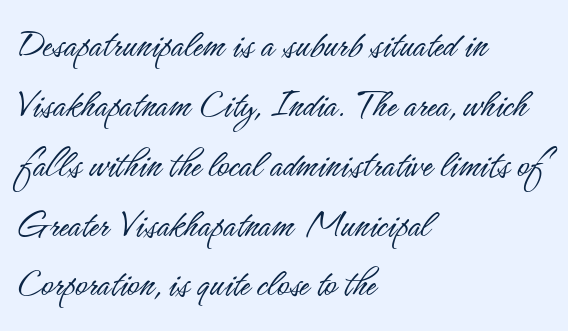
The space directly below the letters is spotless. Horizontal bands of white between lines are of average thickness. Here the designer chose a conventional face with non-uniform glyph widths. The cut favours lightness, reaching ordinary text weight at its darkest. The face used here is rendered with its standard letterfit. Serifs: no, the terminals of the letterforms are clean.
